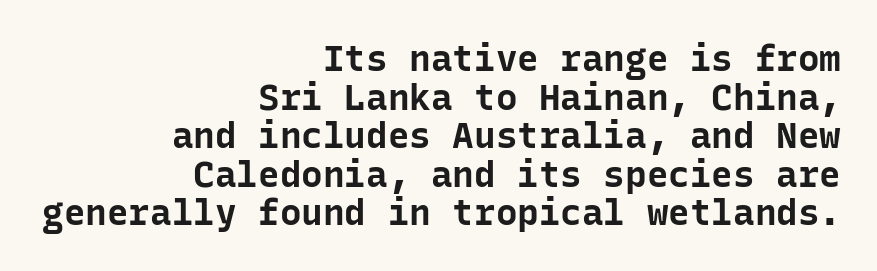
The rag falls on the left side of this text block. The leading is snug, giving the passage a crowded texture. In terms of weight, the rendering is a true, heavy bold. Monospaced: the letters line up in strict vertical columns.
